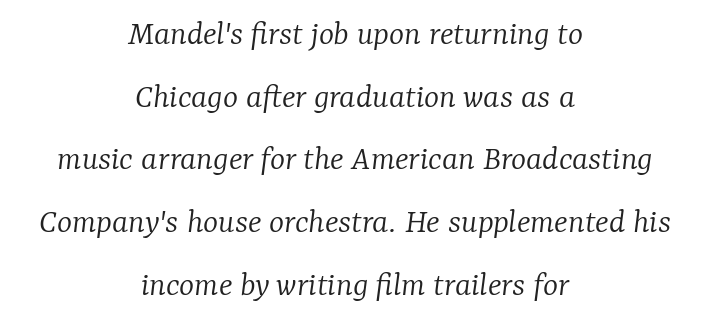
Horizontally, the lines are justified to the midpoint only. Stem width sits at or under what a default text font uses. The rendering uses natural spacing where letterforms have individual widths. When letters slant like this, we call the style italic. Small tapered or slab feet sit at the stroke ends, so this counts as serif. You could call the tracking neutral — neither tight nor loose.
